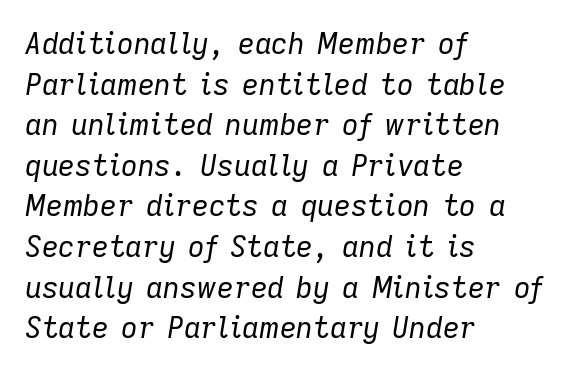
Here the designer chose a conventional face with non-uniform glyph widths. The weight tops out at a normal text grade. Notice how descenders clear the ascenders below comfortably — that's standard leading. Honestly, the letter spacing is just normal — you wouldn't notice it. Caption: multi-line text, flush left, ragged right.
